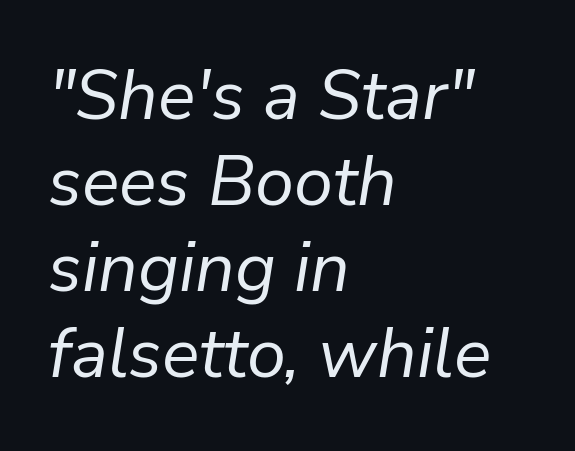
{"italic": "yes", "lean": "right", "slant_degrees": 9, "bold": "no", "weight": "regular", "width": "normal", "stroke_contrast": "low", "x_height": "medium", "monospaced": "no", "underline": "no", "align": "left", "line_spacing_ratio": 1.23, "letter_spacing": "normal", "letter_spacing_em": 0.0, "glyph_px": 70}
